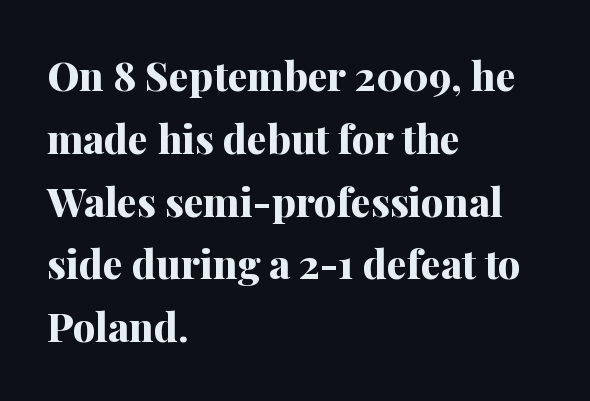
Q: Is the text bold? A: Yes.
Q: Is the text italic (slanted)? A: No, it is upright.
Q: Is the typeface a serif or a sans-serif typeface? A: Serif.
Q: Is the text underlined? A: No.
Q: How is the paragraph aligned? A: Left-aligned.
Q: Is the spacing between letters normal or unusually wide? A: Normal.
Q: Is the spacing between lines tight, normal or loose? A: Normal.
Q: Width (condensed, normal, or wide)? A: Normal.
Q: Stroke contrast? A: Medium.
Q: x-height? A: Medium.
Q: Monospaced? A: No.
